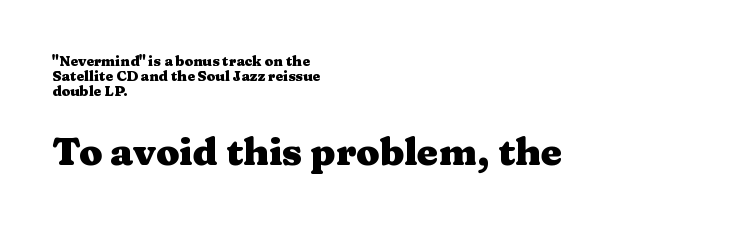
The gaps between neighbouring characters are ordinary and unremarkable. This sample has the flowing, uneven cadence of proportional lettering. The type sits square on the baseline with zero lean. The rendering uses a bold face; every stroke is thick and dark. Unlike a clean sans, this face finishes its strokes with serifs. The zone under the glyphs is completely vacant.
